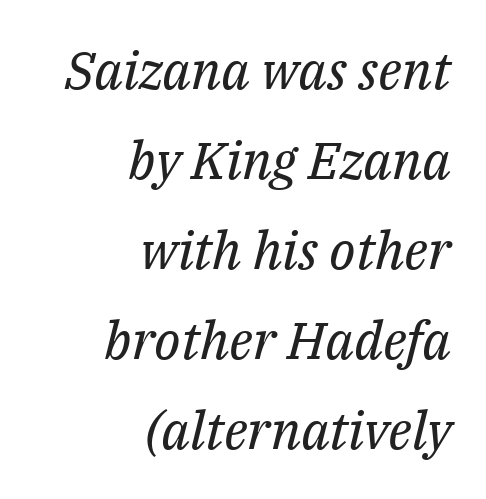
Spacing verdict: proportional, widths tailored to each character. Clear beneath every line of the passage. Short note: letters normally spaced. The letters are slanted; this is an italic face. I'd call this a serif setting — the letters wear small feet.
